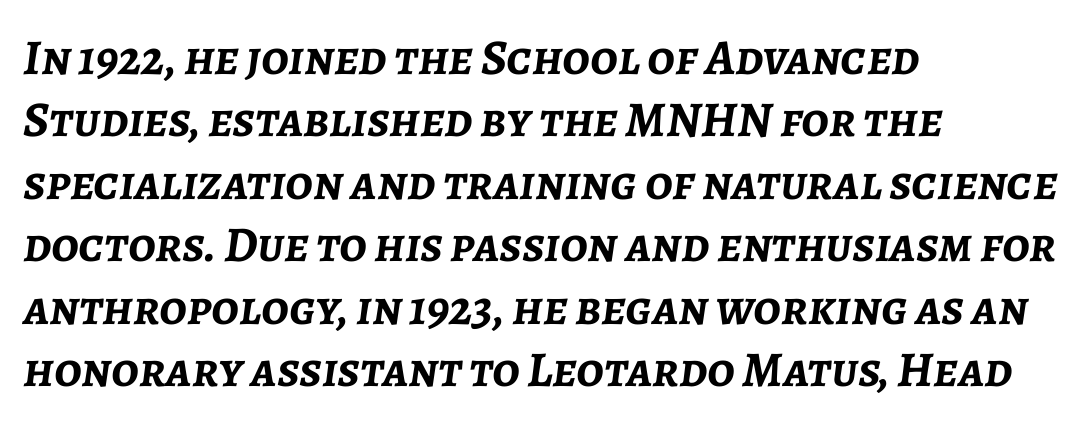
The image shows 50 px semibold type, italic (leaning right); set left-aligned, normal line spacing (1.25x), normal letter spacing, not underlined; low stroke contrast and a medium x-height.
